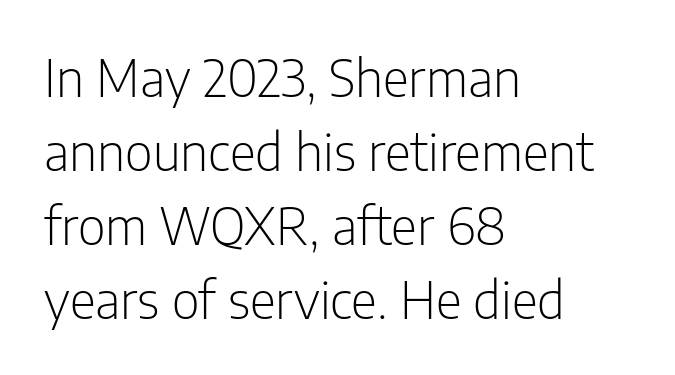
{"serif": "no", "italic": "no", "bold": "no", "weight": "light", "width": "condensed", "stroke_contrast": "low", "x_height": "medium", "monospaced": "no", "underline": "no", "align": "left", "line_spacing": "normal", "line_spacing_ratio": 1.45, "letter_spacing": "normal", "letter_spacing_em": 0.0, "glyph_px": 51}
